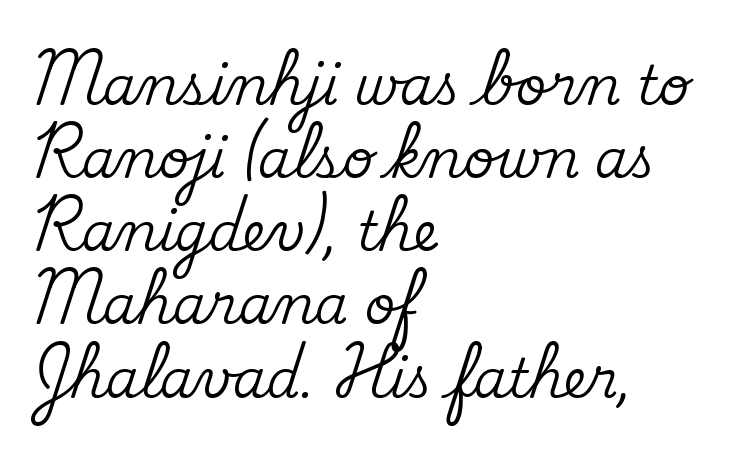
{"width": "normal", "stroke_contrast": "medium", "x_height": "small", "monospaced": "no", "underline": "no", "align": "left", "line_spacing": "normal", "line_spacing_ratio": 1.38, "letter_spacing": "normal", "letter_spacing_em": 0.0, "glyph_px": 53}
